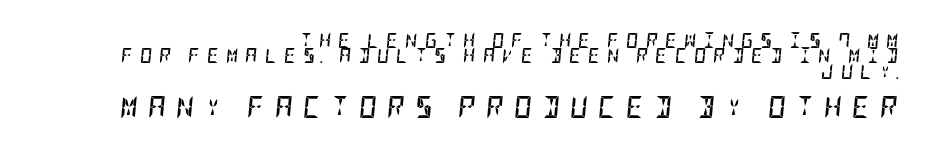
Set as a true bold cut, around the 700 mark. The face used here is rendered with a markedly widened letterfit. Whoever set this chose condensed vertical rhythm over breathing room. Block two is the big one; block one sits smaller above it. Italic? Definitely — the glyphs are oblique.
